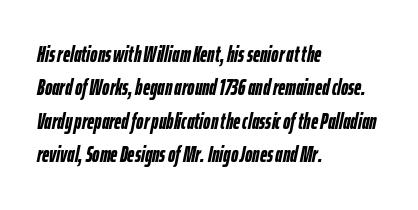
The image shows 22 px bold type, italic (leaning right); set left-aligned, normal line spacing (1.52x), normal letter spacing, not underlined.
